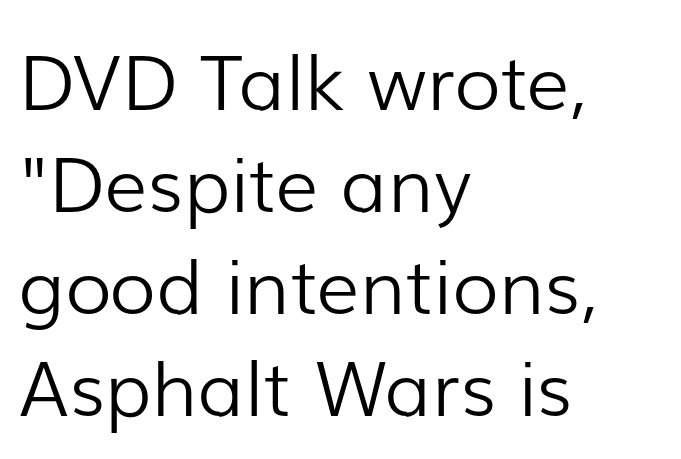
The image shows 76 px light sans-serif type, upright; set left-aligned, normal line spacing (1.34x), normal letter spacing, not underlined; low stroke contrast and a medium x-height.
